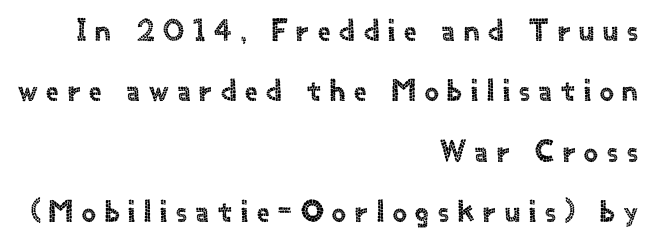
{"serif": "no", "italic": "no", "width": "normal", "x_height": "small", "monospaced": "no", "underline": "no", "align": "right", "line_spacing": "loose", "line_spacing_ratio": 1.95, "letter_spacing": "wide", "letter_spacing_em": 0.29, "glyph_px": 31}
